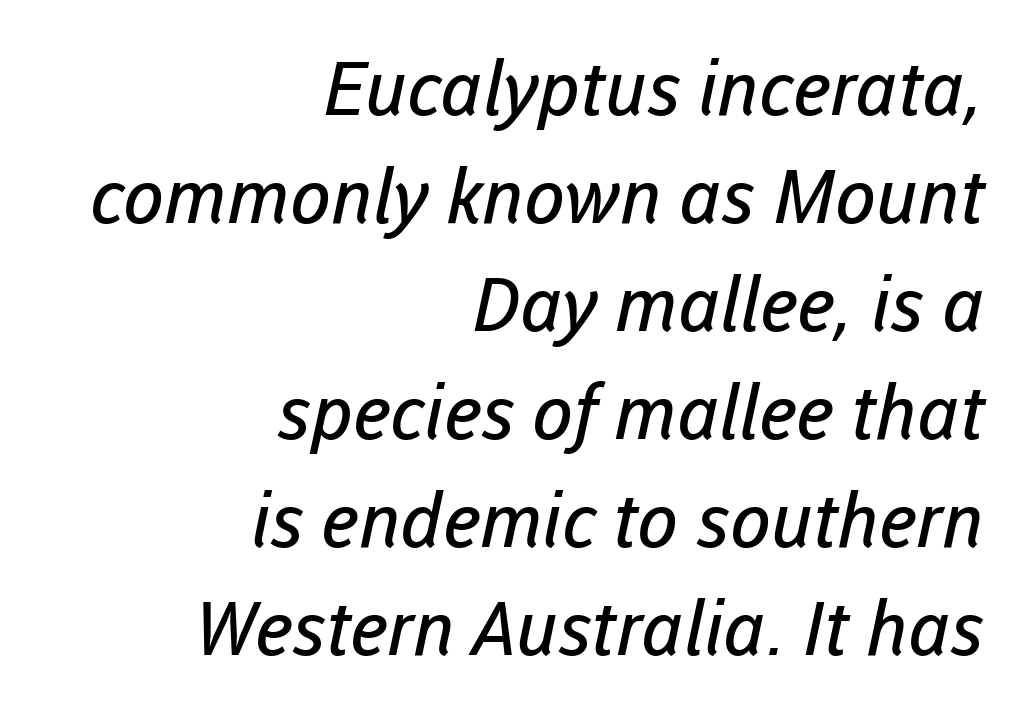
{"serif": "no", "bold": "no", "weight": "regular", "width": "normal", "stroke_contrast": "low", "x_height": "medium", "monospaced": "no", "underline": "no", "align": "right", "line_spacing": "normal", "line_spacing_ratio": 1.44, "letter_spacing": "normal", "letter_spacing_em": 0.0, "glyph_px": 75}
